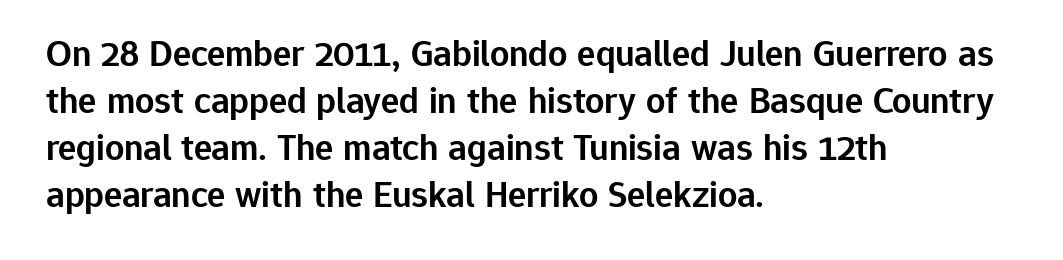
The image shows 38 px semibold sans-serif type, upright; set left-aligned, line spacing 1.24x, normal letter spacing, not underlined; low stroke contrast and a medium x-height.
